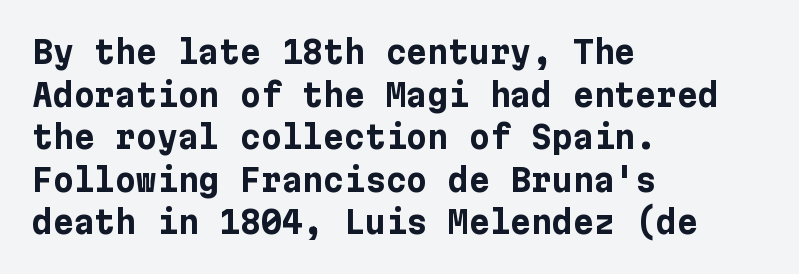
Q: Is the text bold? A: Yes.
Q: Is the text italic (slanted)? A: No, it is upright.
Q: Is the typeface a serif or a sans-serif typeface? A: Sans-serif.
Q: Is the text underlined? A: No.
Q: How is the paragraph aligned? A: Left-aligned.
Q: Is the spacing between letters normal or unusually wide? A: Normal.
Q: Is the spacing between lines tight, normal or loose? A: Normal.
Q: Width (condensed, normal, or wide)? A: Normal.
Q: Stroke contrast? A: Low.
Q: x-height? A: Medium.
